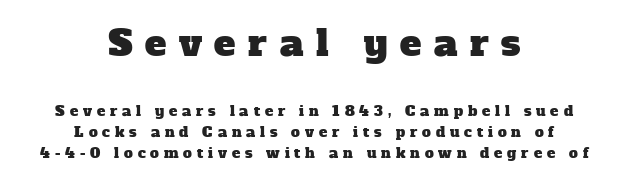
Q: Is the typeface a serif or a sans-serif typeface? A: Serif.
Q: Is the text underlined? A: No.
Q: How is the paragraph aligned? A: Centered.
Q: Is the spacing between letters normal or unusually wide? A: Unusually wide.
Q: Is the spacing between lines tight, normal or loose? A: Normal.
Q: Which block of text is set in a larger size, the first (top) or the second (bottom)? A: The first (top) one.
Q: Width (condensed, normal, or wide)? A: Normal.
Q: Stroke contrast? A: Low.
Q: x-height? A: Medium.
Q: Monospaced? A: No.
